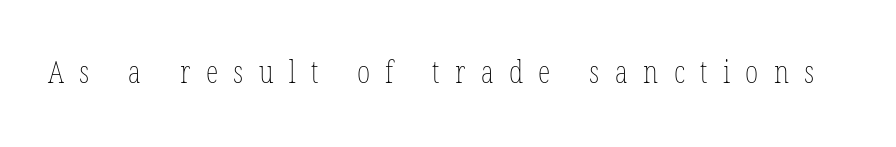
The image shows 32 px thin, condensed type, upright; set unusually wide letter spacing (+0.48 em), not underlined; low stroke contrast and a medium x-height.
